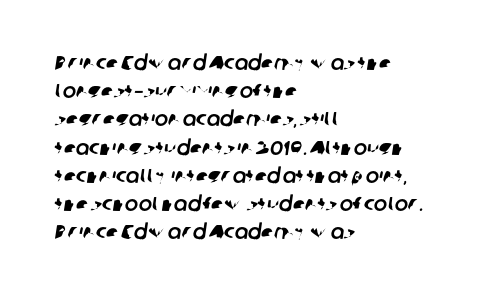
{"underline": "no", "align": "left", "line_spacing": "normal", "line_spacing_ratio": 1.41, "letter_spacing": "normal", "letter_spacing_em": 0.0, "glyph_px": 20}
